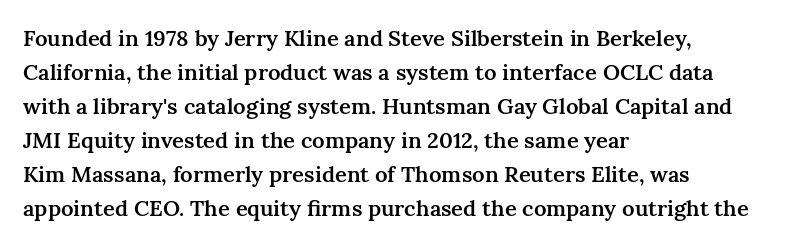
Students, note that the glyphs here touch the page at normal intervals. The line-height multiplier appears to be the usual default. Horizontal alignment here is leftward, the default for most running prose. Descenders are the only things crossing below the line. A bit beefed up — I'd call it semibold rather than bold. You can tell it's not italic because the verticals are truly vertical.
